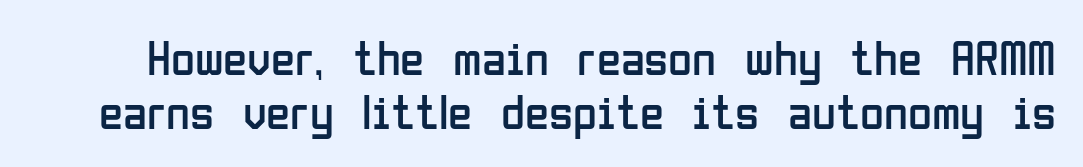
Is there much room between lines? No — they nearly touch. Every character sits straight up, as roman type does. This rendering leaves character spacing at its baseline value. Compared with a typical body face, this is equally light or lighter still. Underline: absent. A sans-serif font was chosen for this passage.
